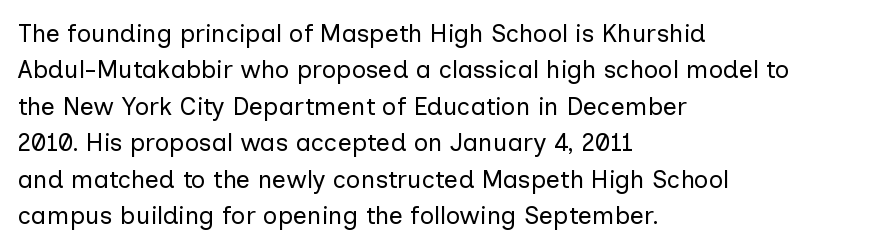
In terms of posture, this sample is upright. The passage shown has conventional tracking throughout. The zone under the glyphs is completely vacant. The lines are quadded left. These glyphs show unthickened strokes, regular width or finer. Rows of type keep a routine distance in the vertical direction.
